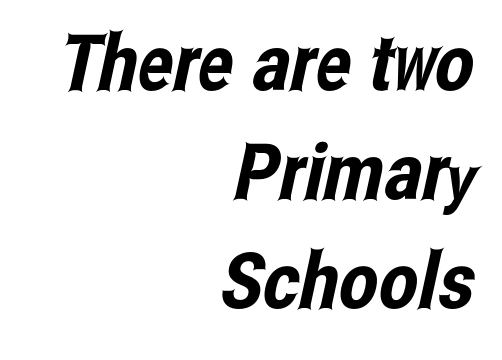
Q: Is the typeface a serif or a sans-serif typeface? A: Sans-serif.
Q: Is the text underlined? A: No.
Q: How is the paragraph aligned? A: Right-aligned.
Q: Is the spacing between letters normal or unusually wide? A: Normal.
Q: Is the spacing between lines tight, normal or loose? A: Normal.
Q: Width (condensed, normal, or wide)? A: Condensed.
Q: Stroke contrast? A: Low.
Q: x-height? A: Medium.
Q: Monospaced? A: No.
